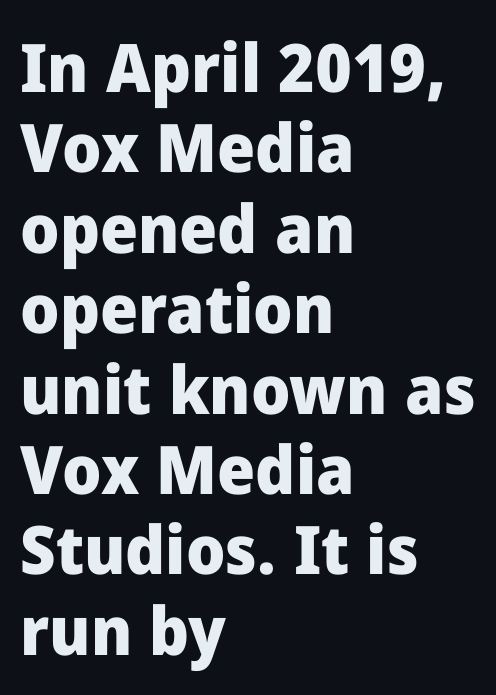
{"serif": "no", "italic": "no", "bold": "yes", "weight": "heavy", "width": "normal", "stroke_contrast": "low", "x_height": "medium", "monospaced": "no", "underline": "no", "align": "left", "line_spacing_ratio": 1.2, "letter_spacing": "normal", "letter_spacing_em": 0.0, "glyph_px": 67}
